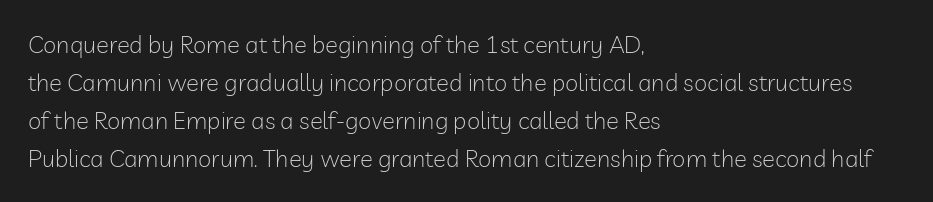
Q: Is the text bold? A: No.
Q: Is the text italic (slanted)? A: No, it is upright.
Q: Is the text underlined? A: No.
Q: How is the paragraph aligned? A: Left-aligned.
Q: Is the spacing between letters normal or unusually wide? A: Normal.
Q: Is the spacing between lines tight, normal or loose? A: Normal.
